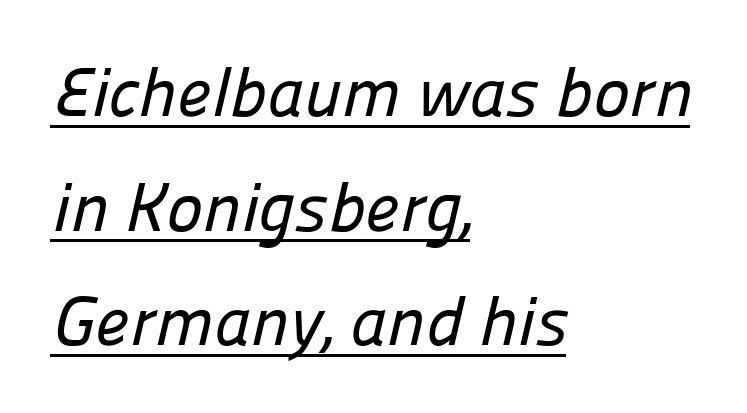
This sample uses plain, unmodified letter spacing. The rendering anchors every line to the left-hand side. Leading matches the norm, producing a regular column. Like a heading marked for emphasis, these lines bear an underscore.
